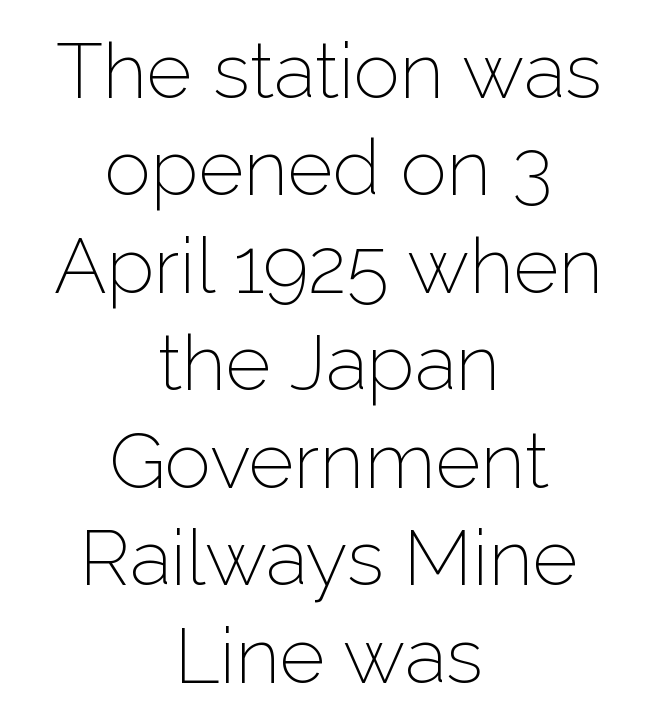
The letters advance in unequal steps, a hallmark of proportional type. Bold? No — there's no thickening of the strokes. This sample uses an upright cut, with every glyph sitting square on the baseline. Underlining? Definitely not there.
